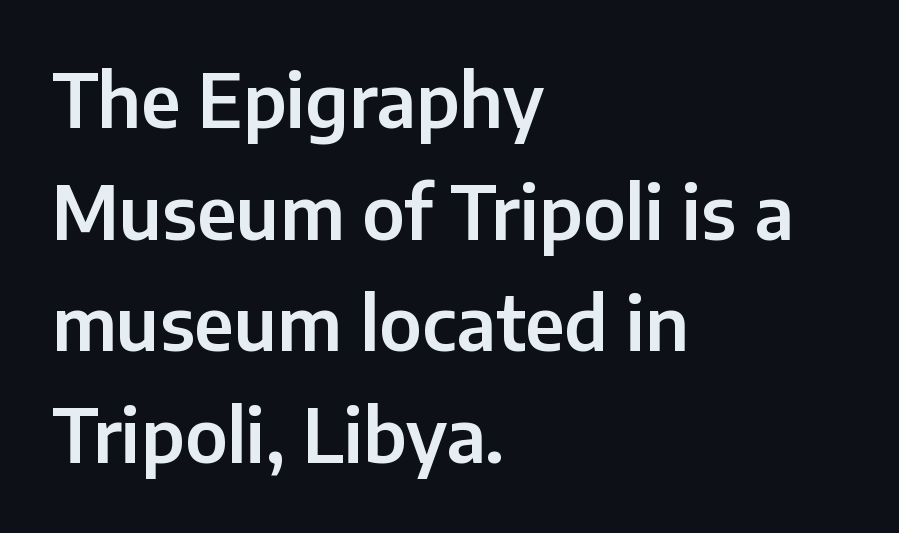
The letters advance in unequal steps, a hallmark of proportional type. A student would call this left alignment; a typographer would say flush left, rag right. How are the letters spaced? Ordinarily, with no added tracking. Every stem runs plumb, perpendicular to the baseline. Does the leading feel generous? No, just average. Observe the absence of serifs on each vertical stroke in this sample.
